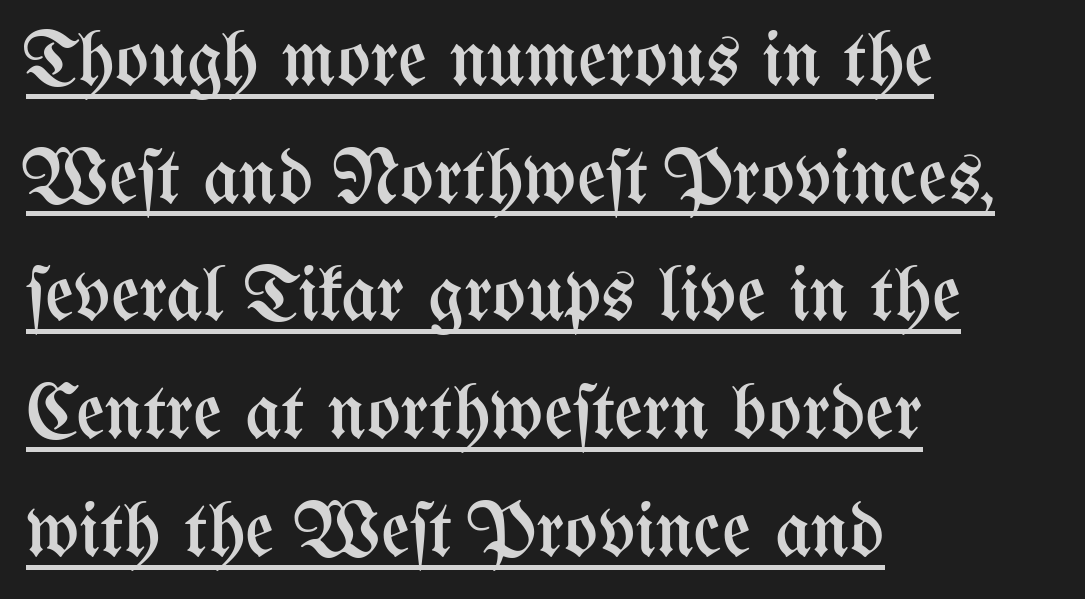
{"italic": "no", "bold": "no", "weight": "regular", "width": "condensed", "stroke_contrast": "medium", "x_height": "medium", "monospaced": "no", "underline": "yes", "align": "left", "line_spacing": "normal", "line_spacing_ratio": 1.49, "letter_spacing": "normal", "letter_spacing_em": 0.0, "glyph_px": 79}
